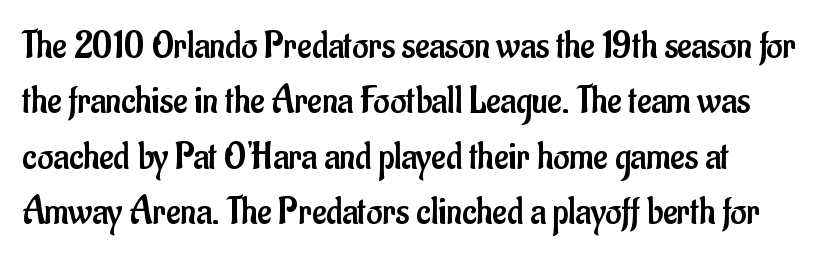
Q: Is the text bold? A: No.
Q: Is the text italic (slanted)? A: No, it is upright.
Q: Is the typeface a serif or a sans-serif typeface? A: Sans-serif.
Q: Is the text underlined? A: No.
Q: Is the spacing between letters normal or unusually wide? A: Normal.
Q: Is the spacing between lines tight, normal or loose? A: Normal.
Q: Width (condensed, normal, or wide)? A: Condensed.
Q: Stroke contrast? A: Low.
Q: x-height? A: Small.
Q: Monospaced? A: No.
